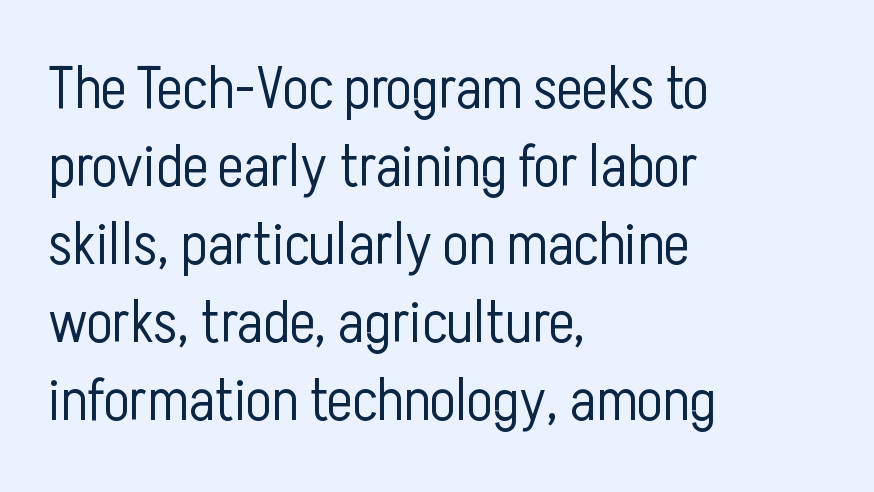
{"serif": "no", "italic": "no", "bold": "no", "weight": "light", "width": "condensed", "stroke_contrast": "low", "x_height": "medium", "monospaced": "no", "underline": "no", "align": "left", "line_spacing": "normal", "line_spacing_ratio": 1.3, "letter_spacing": "normal", "letter_spacing_em": 0.0, "glyph_px": 60}
